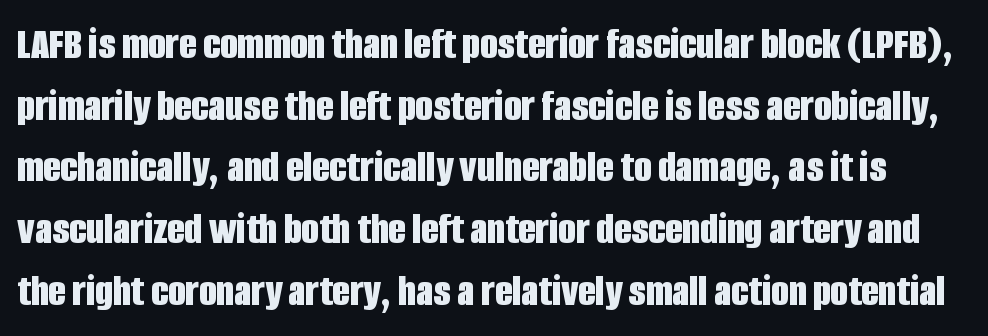
{"serif": "no", "italic": "no", "bold": "yes", "weight": "bold", "width": "condensed", "stroke_contrast": "low", "x_height": "large", "monospaced": "no", "underline": "no", "line_spacing": "normal", "line_spacing_ratio": 1.37, "letter_spacing": "normal", "letter_spacing_em": 0.0, "glyph_px": 45}
